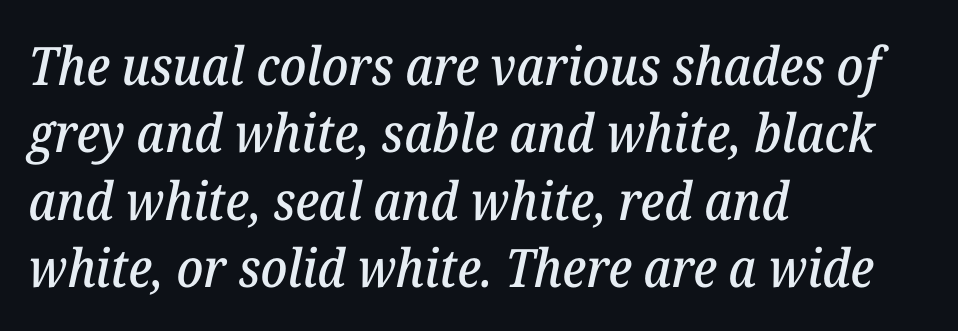
Q: Is the text italic (slanted)? A: Yes, it leans right by about 12 degrees.
Q: Is the typeface a serif or a sans-serif typeface? A: Serif.
Q: Is the text underlined? A: No.
Q: How is the paragraph aligned? A: Left-aligned.
Q: Is the spacing between letters normal or unusually wide? A: Normal.
Q: Is the spacing between lines tight, normal or loose? A: Normal.
Q: Width (condensed, normal, or wide)? A: Normal.
Q: Stroke contrast? A: Low.
Q: x-height? A: Medium.
Q: Monospaced? A: No.
